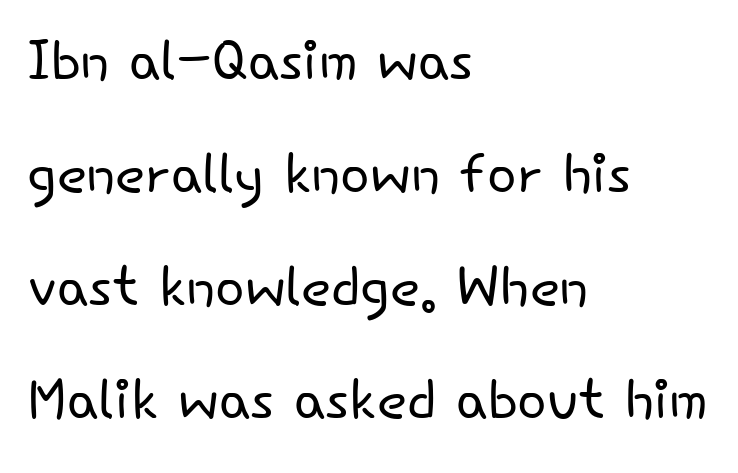
You can tell from the bare stems that sans-serif type was used. Weight: regular or lighter. The rendering uses natural spacing where letterforms have individual widths. Underlining? Definitely not there. Do the letters lean? They stand straight.
